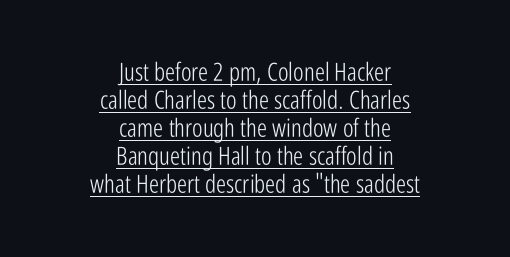
No letter is thick-stroked: the sample isn't bold. Italic? Not at all — the glyphs are vertical. Standard letterfit; no display-style spreading of the glyphs. These lines huddle together more closely than default settings would place them.
